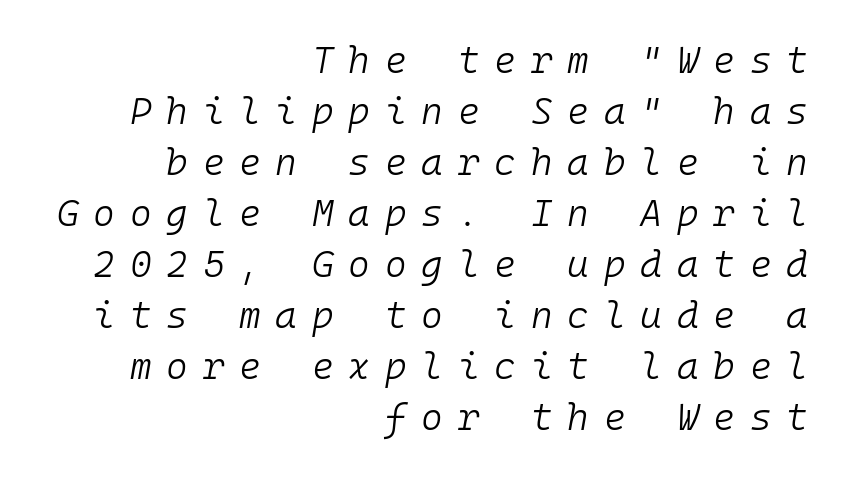
{"italic": "yes", "lean": "right", "slant_degrees": 10, "bold": "no", "weight": "light", "width": "normal", "stroke_contrast": "low", "x_height": "medium", "monospaced": "yes", "underline": "no", "align": "right", "line_spacing": "normal", "line_spacing_ratio": 1.38, "letter_spacing": "wide", "letter_spacing_em": 0.4, "glyph_px": 37}
